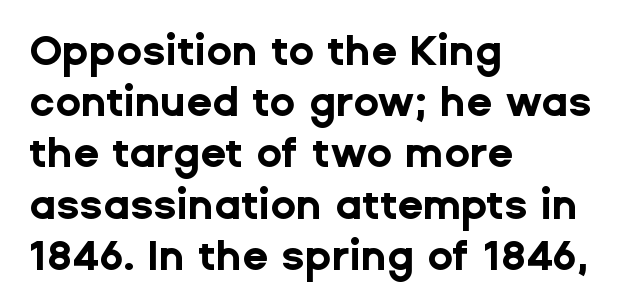
The image shows 42 px bold sans-serif type, upright; set left-aligned, line spacing 1.22x, normal letter spacing, not underlined; low stroke contrast and a medium x-height.
